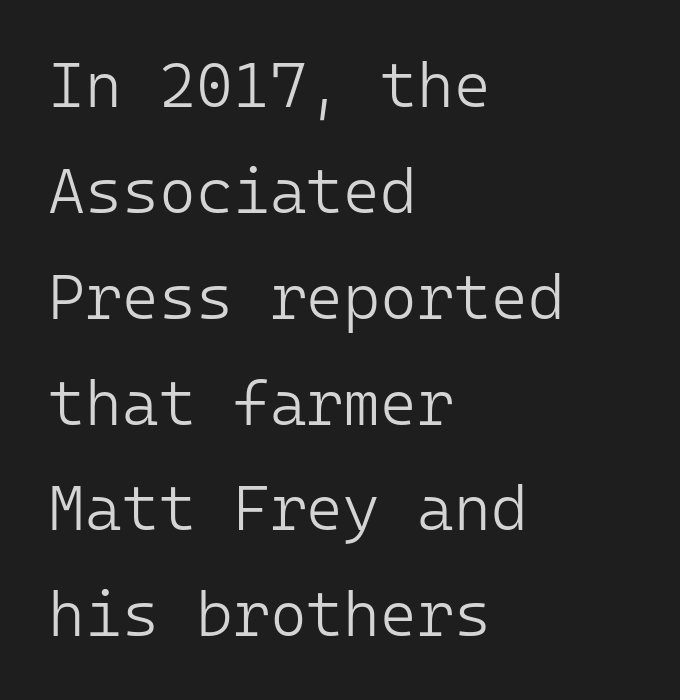
{"serif": "no", "italic": "no", "bold": "no", "weight": "light", "width": "normal", "stroke_contrast": "low", "x_height": "medium", "monospaced": "yes", "underline": "no", "align": "left", "line_spacing": "normal", "line_spacing_ratio": 1.68, "letter_spacing": "normal", "letter_spacing_em": 0.0, "glyph_px": 63}
